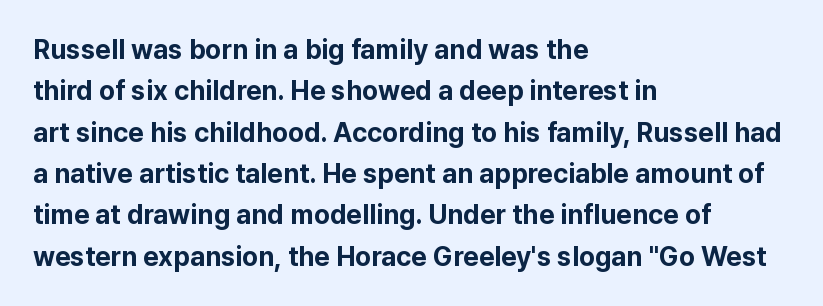
This block has exactly the height ordinary leading produces. The letterforms sit shoulder to shoulder at normal distance. On the weight axis this lands at bold, roughly 700. Line beginnings align vertically; line endings do not. A roman cut, with each character standing at attention.
